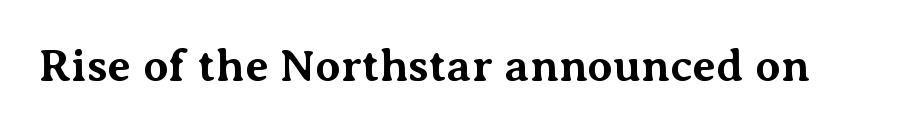
Q: Is the text bold? A: Yes.
Q: Is the text italic (slanted)? A: No, it is upright.
Q: Is the typeface a serif or a sans-serif typeface? A: Serif.
Q: Is the text underlined? A: No.
Q: Is the spacing between letters normal or unusually wide? A: Normal.
Q: Width (condensed, normal, or wide)? A: Normal.
Q: Stroke contrast? A: Medium.
Q: x-height? A: Medium.
Q: Monospaced? A: No.
